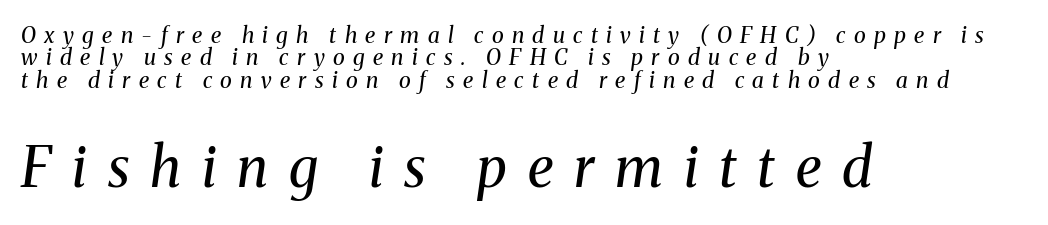
Each word looks stretched out because of the extra space between its letters. Size contrast runs from small at the top to large at the bottom. Honestly, the rows look squashed on top of each other. Here the designer chose a conventional face with non-uniform glyph widths. The letters carry serifs — small finishing strokes at the ends of their stems. The gap between lines stays unmarked.
